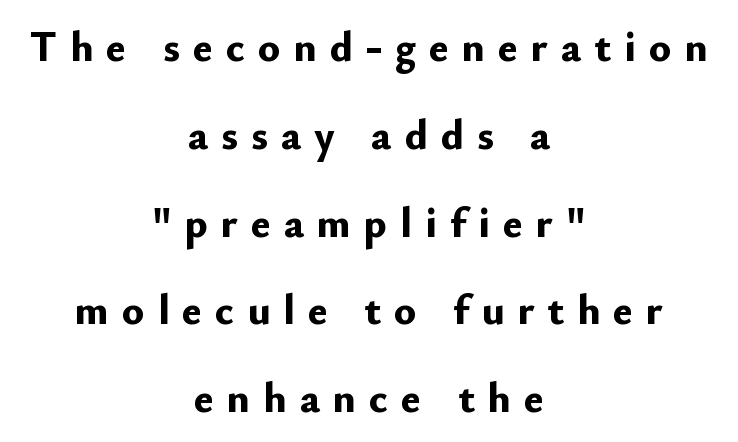
{"serif": "no", "italic": "no", "bold": "yes", "weight": "bold", "width": "normal", "stroke_contrast": "low", "x_height": "small", "monospaced": "no", "underline": "no", "align": "center", "line_spacing": "loose", "line_spacing_ratio": 2.09, "letter_spacing": "wide", "letter_spacing_em": 0.31, "glyph_px": 42}
